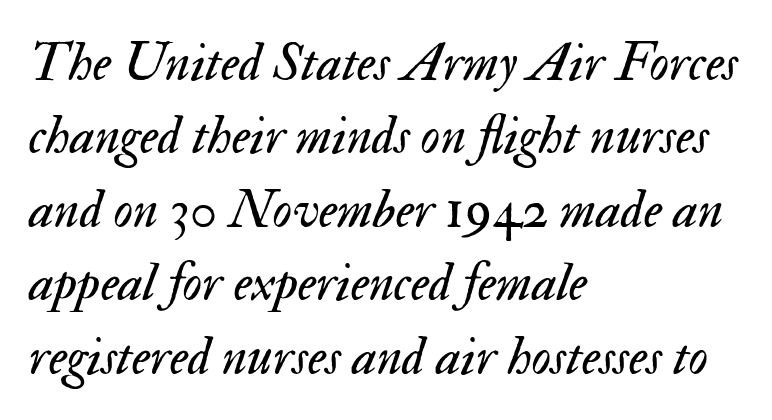
The image shows 54 px regular-weight type, italic (leaning right); set left-aligned, normal line spacing (1.36x), normal letter spacing, not underlined; medium stroke contrast and a small x-height.
